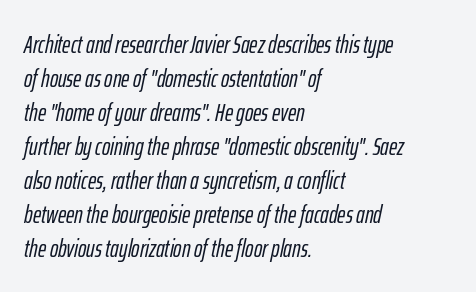
Q: Is the text italic (slanted)? A: Yes, it leans right by about 12 degrees.
Q: Is the text underlined? A: No.
Q: How is the paragraph aligned? A: Left-aligned.
Q: Is the spacing between letters normal or unusually wide? A: Normal.
Q: Is the spacing between lines tight, normal or loose? A: Normal.
